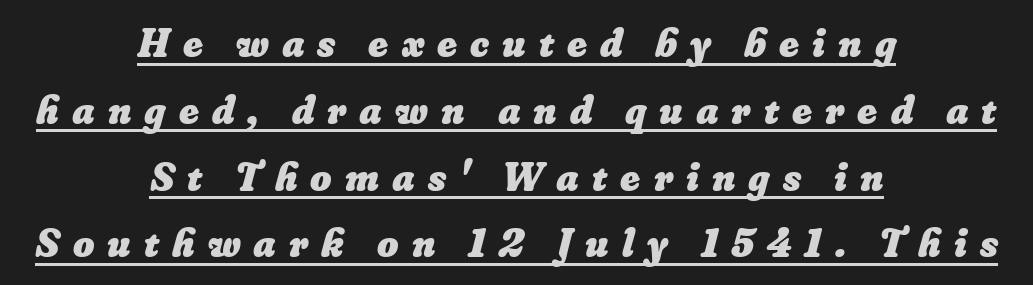
Normally led — the rows are evenly, conventionally spaced. The face used here appears with an underline applied. Here the designer chose a conventional face with non-uniform glyph widths. Which margin do the lines hug? Neither — every line sits in the middle. Short note: letters widely spaced. How heavy is the stroke? Heavy — this is a bold.
